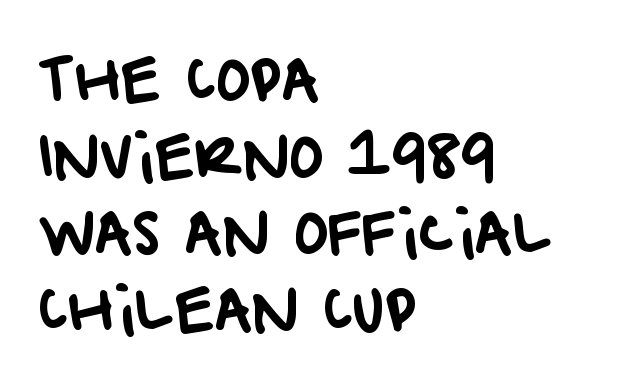
Q: Is the typeface a serif or a sans-serif typeface? A: Sans-serif.
Q: Is the text underlined? A: No.
Q: How is the paragraph aligned? A: Left-aligned.
Q: Is the spacing between letters normal or unusually wide? A: Normal.
Q: Is the spacing between lines tight, normal or loose? A: Normal.
Q: Width (condensed, normal, or wide)? A: Normal.
Q: Stroke contrast? A: Low.
Q: x-height? A: Large.
Q: Monospaced? A: No.
